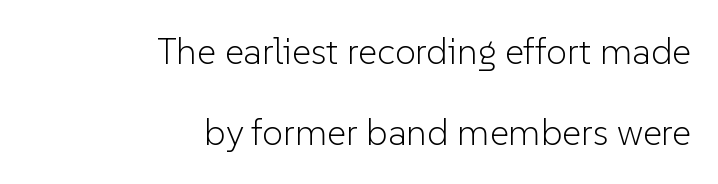
Q: Is the text bold? A: No.
Q: Is the text italic (slanted)? A: No, it is upright.
Q: Is the typeface a serif or a sans-serif typeface? A: Sans-serif.
Q: Is the text underlined? A: No.
Q: How is the paragraph aligned? A: Right-aligned.
Q: Is the spacing between letters normal or unusually wide? A: Normal.
Q: Is the spacing between lines tight, normal or loose? A: Loose.
Q: Width (condensed, normal, or wide)? A: Normal.
Q: Stroke contrast? A: Low.
Q: x-height? A: Medium.
Q: Monospaced? A: No.
